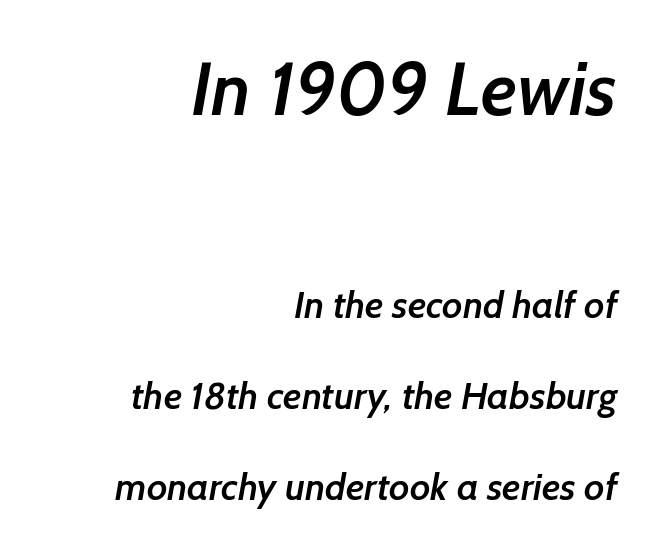
Standard letterfit; no display-style spreading of the glyphs. The font family rendered here belongs to the sans-serif group. You could not count columns in this text — the font is proportionally spaced. Rule under the text: the space is simply empty. A bit beefed up — I'd call it semibold rather than bold.
